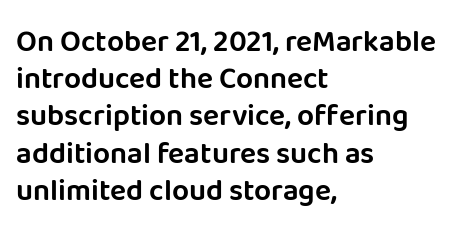
The image shows 30 px sans-serif type, upright; set left-aligned, line spacing 1.24x, normal letter spacing, not underlined; low stroke contrast and a large x-height.
